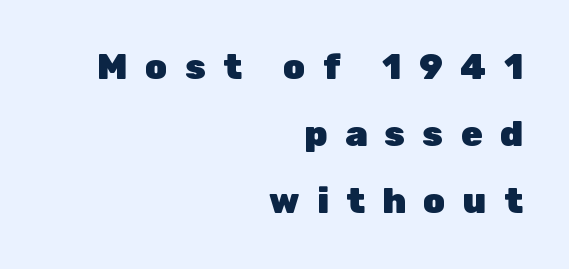
Descender tails drop into unmarked territory. The letters are bold, with thick, heavy strokes. The face used here is a sans, in the tradition of grotesques and geometrics. The setting favours the right margin, as signatures and pull-quotes sometimes do.
